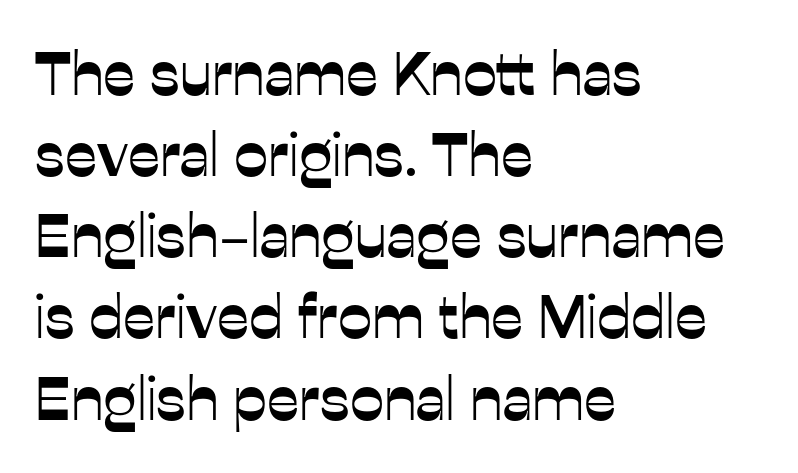
The image shows 61 px sans-serif type, upright; set left-aligned, normal line spacing (1.33x), normal letter spacing, not underlined; low stroke contrast and a medium x-height.
